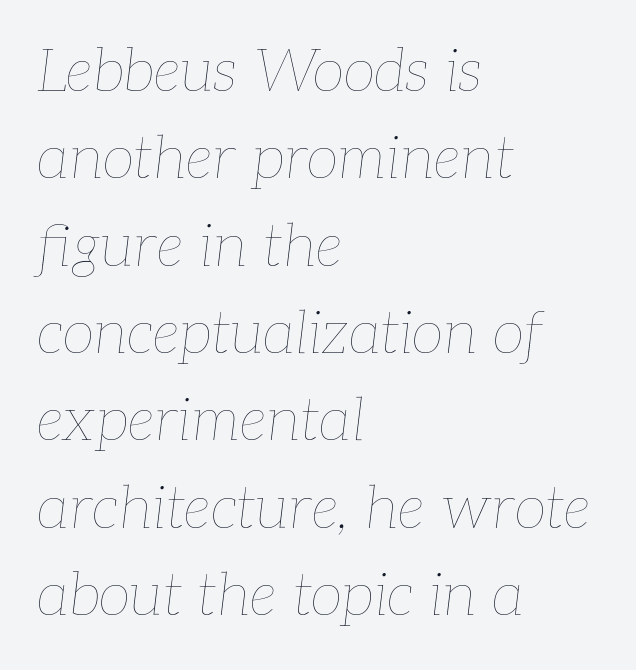
Q: Is the text bold? A: No.
Q: Is the text italic (slanted)? A: Yes, it leans right by about 7 degrees.
Q: Is the text underlined? A: No.
Q: How is the paragraph aligned? A: Left-aligned.
Q: Is the spacing between letters normal or unusually wide? A: Normal.
Q: Is the spacing between lines tight, normal or loose? A: Normal.
Q: Width (condensed, normal, or wide)? A: Normal.
Q: Stroke contrast? A: Low.
Q: x-height? A: Medium.
Q: Monospaced? A: No.
